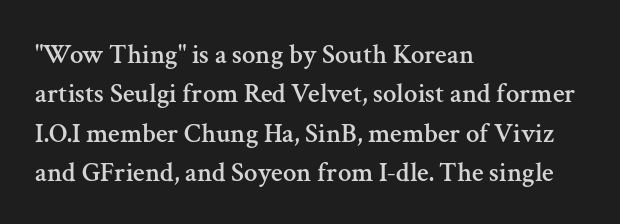
Rule under the text: the space is simply empty. The passage is arranged the way most books set body copy — flush left. This is the regular roman posture of the typeface. Default kerning and tracking; the words read as compact shapes.
